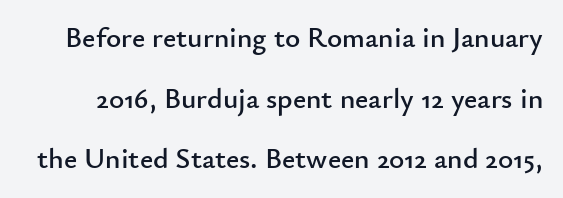
{"serif": "no", "italic": "no", "width": "normal", "stroke_contrast": "low", "x_height": "small", "monospaced": "no", "underline": "no", "line_spacing": "loose", "line_spacing_ratio": 2.09, "letter_spacing": "normal", "letter_spacing_em": 0.0, "glyph_px": 29}
